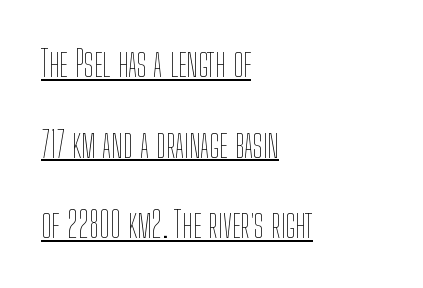
Students, observe the line beneath the letters — that is underlining. The gaps between neighbouring characters are ordinary and unremarkable. Interline gaps are noticeably wide in this sample. Quick note: not italic, upright.
